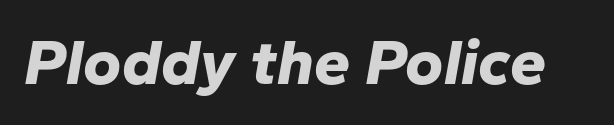
Q: Is the text bold? A: Yes.
Q: Is the text italic (slanted)? A: Yes, it leans right by about 10 degrees.
Q: Is the text underlined? A: No.
Q: Is the spacing between letters normal or unusually wide? A: Normal.
Q: Width (condensed, normal, or wide)? A: Normal.
Q: Stroke contrast? A: Low.
Q: x-height? A: Medium.
Q: Monospaced? A: No.
